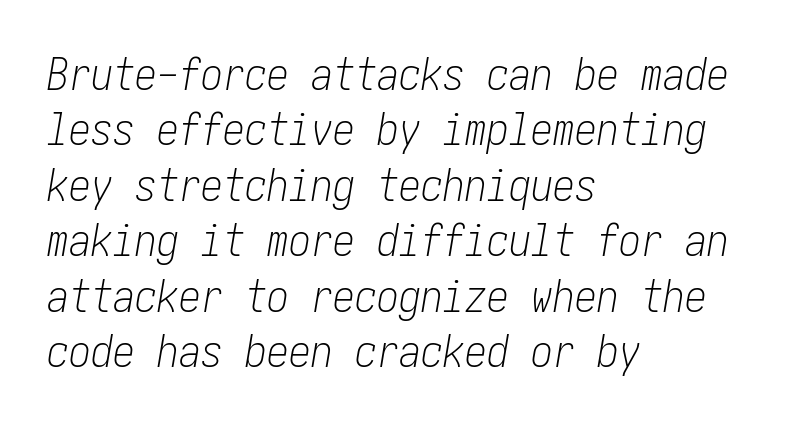
The text carries the slant typical of an italic or oblique font. Think standard paragraph weight, or any step lighter than that. Evenly set lines give the paragraph a standard silhouette. All the whitespace from short lines collects on the right. A bare baseline throughout the passage. There is no visible air inserted between adjacent glyphs.
